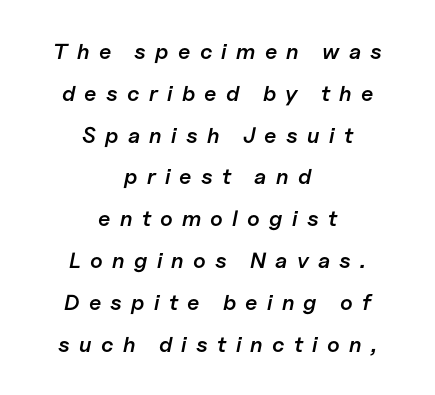
Successive baselines arrive slowly, with a big drop between each. This rendering widens character spacing well past its baseline value. Caption: multi-line text, centered on the measure. Honestly, there is no underline to notice here at all. Notice how the stems are inclined rather than vertical — that's the hallmark of italics.
